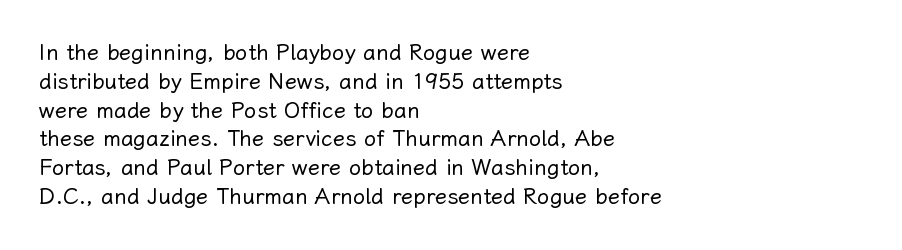
Q: Is the text bold? A: No.
Q: Is the text italic (slanted)? A: No, it is upright.
Q: Is the text underlined? A: No.
Q: How is the paragraph aligned? A: Left-aligned.
Q: Is the spacing between letters normal or unusually wide? A: Normal.
Q: Is the spacing between lines tight, normal or loose? A: Normal.
